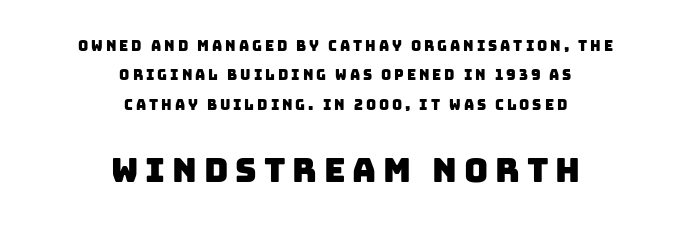
{"serif": "no", "width": "normal", "stroke_contrast": "low", "x_height": "large", "monospaced": "no", "underline": "no", "align": "center", "line_spacing": "loose", "line_spacing_ratio": 2.1, "letter_spacing": "wide", "letter_spacing_em": 0.21, "larger_block": "second", "size_ratio": 2.36, "glyph_px": 33}
